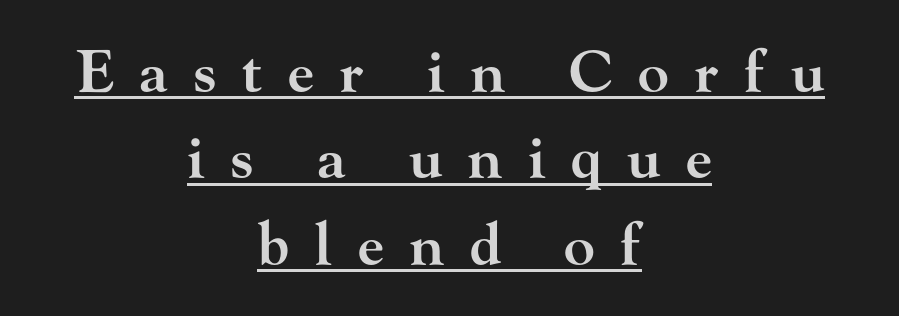
The image shows 58 px semibold, wide serif type, upright; set centered, normal line spacing (1.49x), unusually wide letter spacing (+0.44 em), underlined; high stroke contrast and a small x-height.
